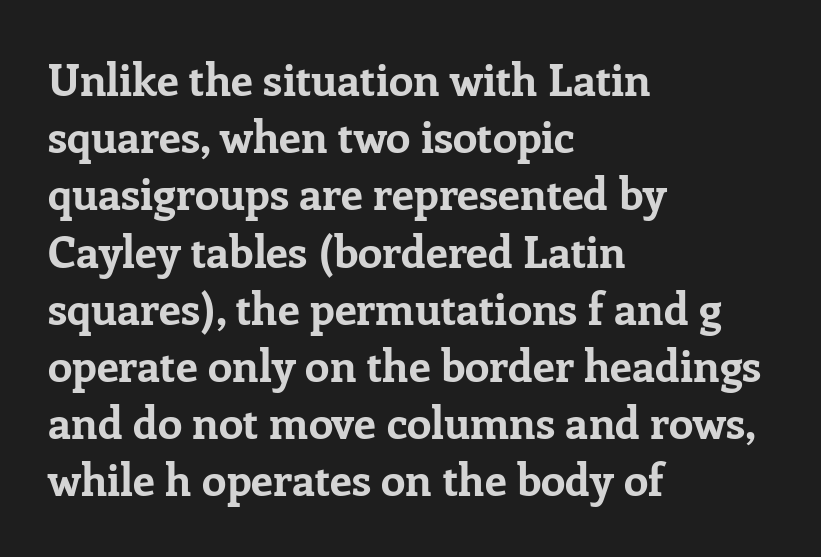
The image shows 44 px bold serif type, upright; set left-aligned, normal line spacing (1.3x), normal letter spacing, not underlined; low stroke contrast and a medium x-height.
